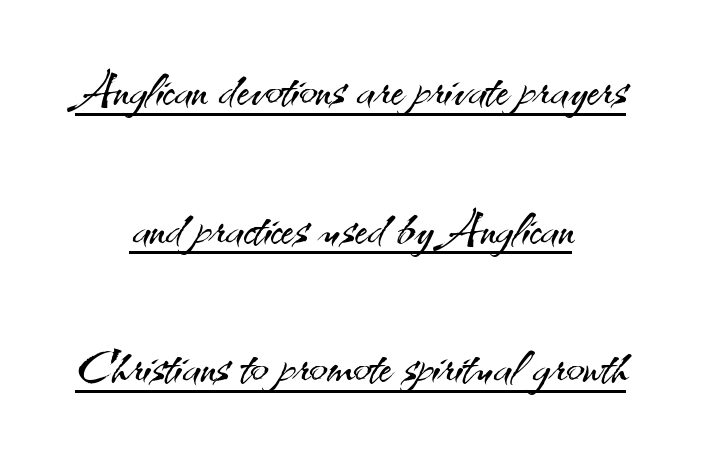
Is this a fixed-width face? No — the glyphs have proportional, varying widths. This sample uses plain, unmodified letter spacing. Horizontal alignment here is central, giving a formal, balanced look. Underlining? Definitely there. Rows of type keep a wide berth in the vertical direction.
